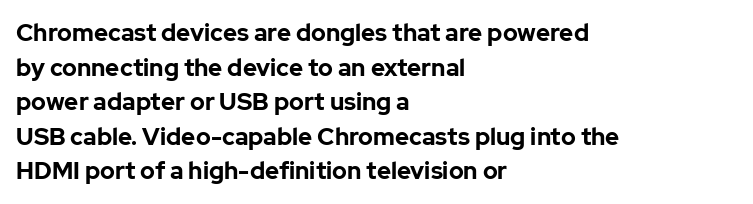
The image shows 24 px bold type, upright; set left-aligned, normal line spacing (1.44x), normal letter spacing, not underlined.
